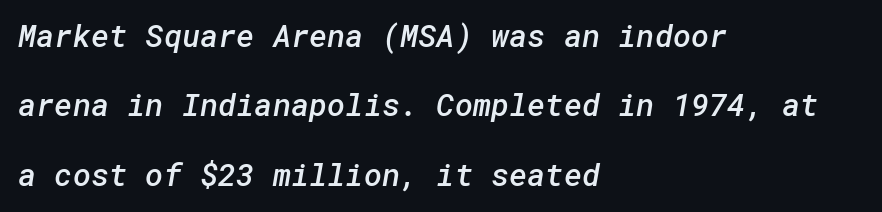
Descenders hang freely into open space. Is the type bold? Partly — it's a semibold, heavier than regular but not fully bold. The text was rendered using a sans face with plain stroke endings. The block of text is sparse from top to bottom, with ample space between rows.
